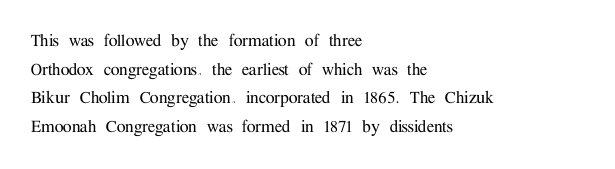
{"italic": "no", "underline": "no", "align": "left", "line_spacing": "normal", "line_spacing_ratio": 1.43, "letter_spacing": "normal", "letter_spacing_em": 0.0, "glyph_px": 20}
